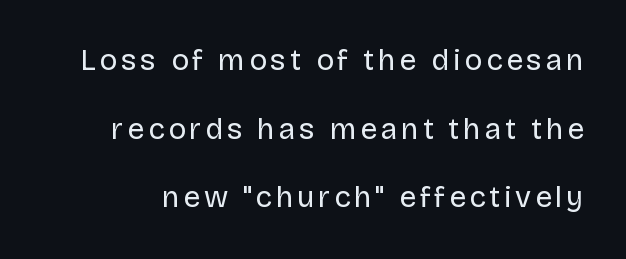
{"serif": "no", "italic": "no", "bold": "no", "weight": "regular", "width": "normal", "stroke_contrast": "low", "x_height": "large", "monospaced": "no", "underline": "no", "line_spacing": "loose", "line_spacing_ratio": 2.29, "glyph_px": 30}
